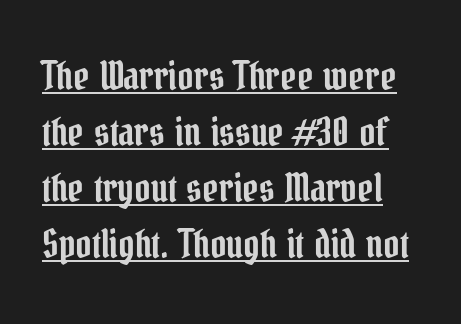
The image shows 39 px condensed serif type, upright; set normal line spacing (1.44x), normal letter spacing, underlined; low stroke contrast and a medium x-height.
